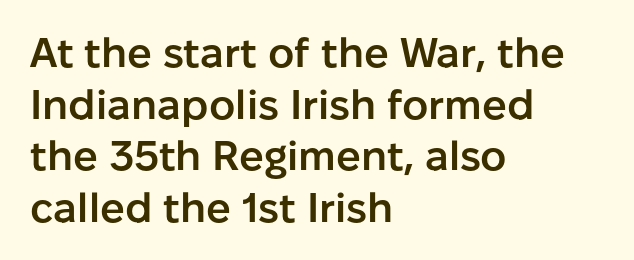
The characters look somewhat weighty, a semibold short of true bold. Layout note: lines flush left. Is there much room between lines? A standard amount, neither cramped nor airy. Do the letters lean? They stand straight. The face used here is rendered with its standard letterfit. A typesetter would call this proportional, since set widths differ per character.
